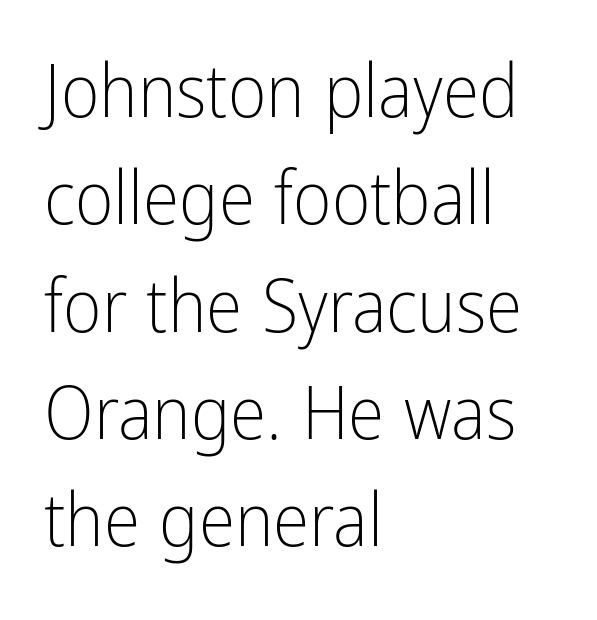
The image shows 74 px light, condensed sans-serif type, upright; set left-aligned, normal line spacing (1.45x), normal letter spacing, not underlined; low stroke contrast and a medium x-height.
